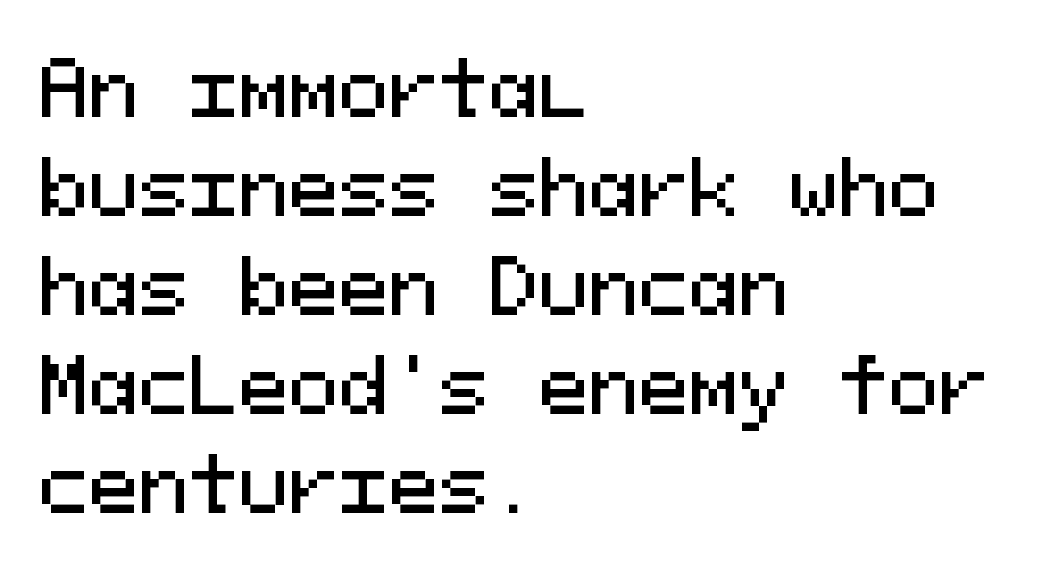
Layout note: lines flush left. Are there feet on the stems? There aren't — it's a sans. The space between consecutive lines is moderate. Descender tails drop into unmarked territory.
